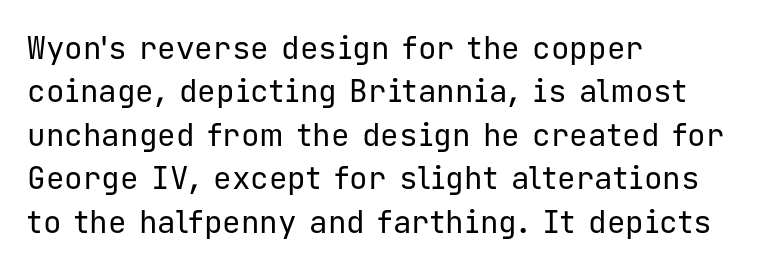
Tall strokes in this sample are plumb rather than angled. Baseline-to-baseline distance is the conventional proportion of letter height. The passage shown is typeset with a sans-serif family. The tracking reads as untouched default to a designer's eye. Note the uniform advance width — an 'i' takes as much space as an 'm'. Words float on clear page, feet unadorned.
